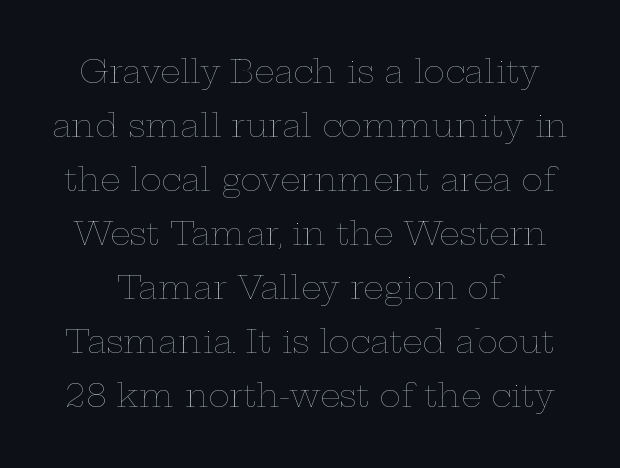
The image shows 32 px thin, wide type, upright; set normal line spacing (1.69x), normal letter spacing, not underlined; low stroke contrast and a medium x-height.
